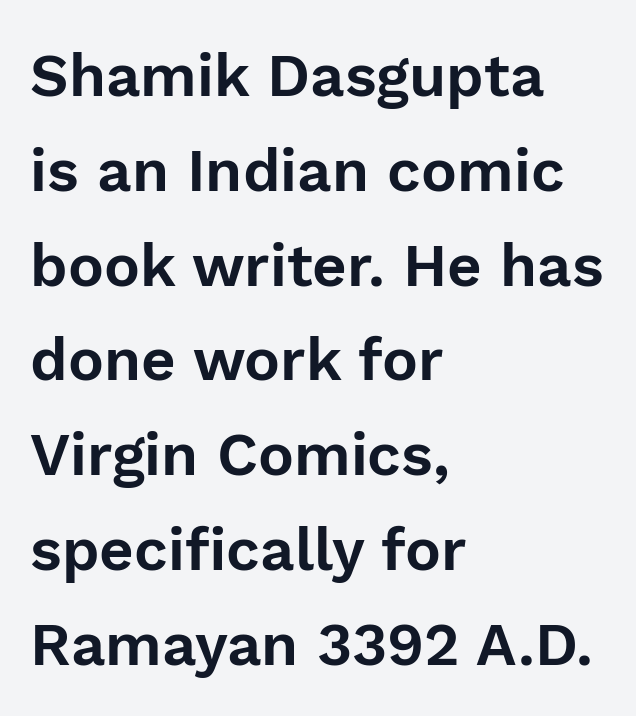
The image shows 60 px sans-serif type, upright; set left-aligned, normal line spacing (1.58x), normal letter spacing, not underlined; low stroke contrast and a medium x-height.
